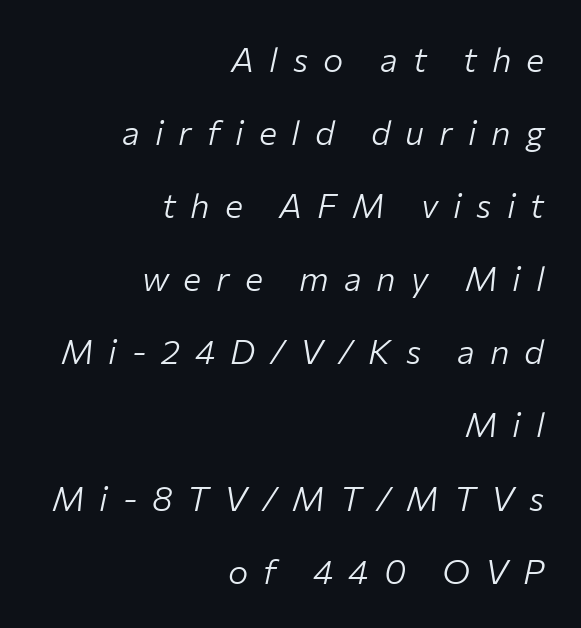
Q: Is the text bold? A: No.
Q: Is the text italic (slanted)? A: Yes, it leans right by about 12 degrees.
Q: Is the text underlined? A: No.
Q: How is the paragraph aligned? A: Right-aligned.
Q: Is the spacing between letters normal or unusually wide? A: Unusually wide.
Q: Is the spacing between lines tight, normal or loose? A: Loose.
Q: Width (condensed, normal, or wide)? A: Normal.
Q: Stroke contrast? A: Low.
Q: x-height? A: Medium.
Q: Monospaced? A: No.
